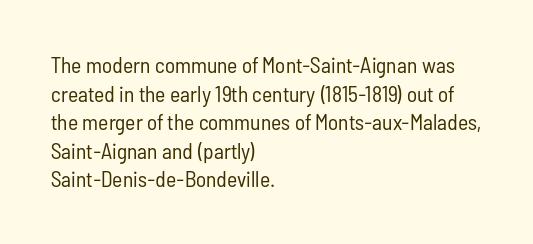
The image shows 22 px text type, upright; set left-aligned, normal line spacing (1.3x), normal letter spacing, not underlined.
